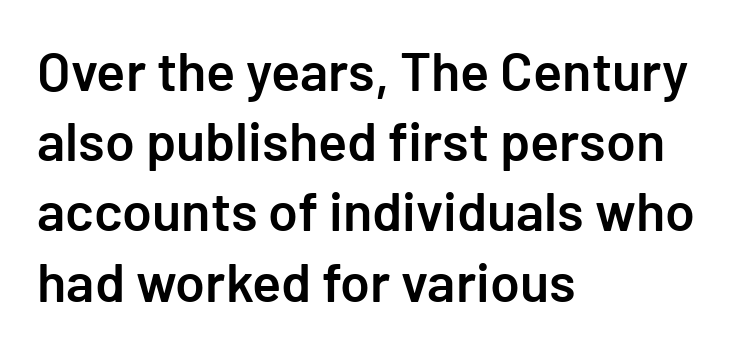
Q: Is the text bold? A: Semi-bold.
Q: Is the text italic (slanted)? A: No, it is upright.
Q: Is the typeface a serif or a sans-serif typeface? A: Sans-serif.
Q: Is the text underlined? A: No.
Q: How is the paragraph aligned? A: Left-aligned.
Q: Is the spacing between letters normal or unusually wide? A: Normal.
Q: Is the spacing between lines tight, normal or loose? A: Normal.
Q: Width (condensed, normal, or wide)? A: Normal.
Q: Stroke contrast? A: Low.
Q: x-height? A: Medium.
